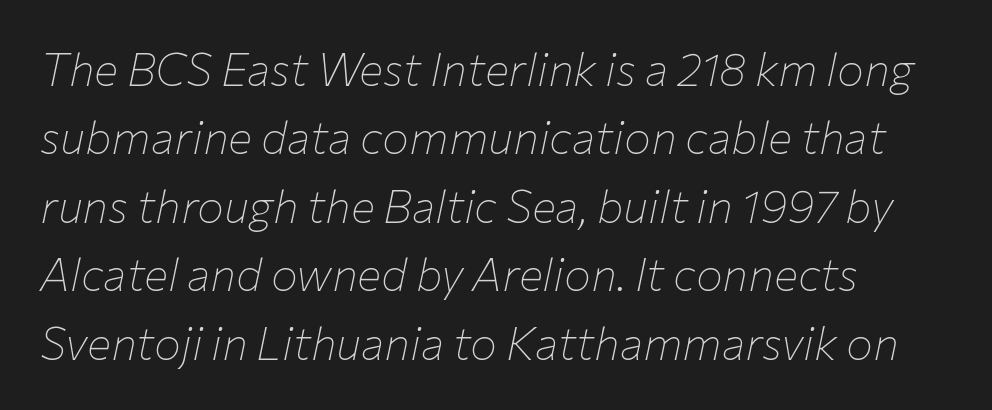
Q: Is the text bold? A: No.
Q: Is the text italic (slanted)? A: Yes, it leans right by about 12 degrees.
Q: Is the text underlined? A: No.
Q: How is the paragraph aligned? A: Left-aligned.
Q: Is the spacing between letters normal or unusually wide? A: Normal.
Q: Is the spacing between lines tight, normal or loose? A: Normal.
Q: Width (condensed, normal, or wide)? A: Normal.
Q: Stroke contrast? A: Low.
Q: x-height? A: Medium.
Q: Monospaced? A: No.
